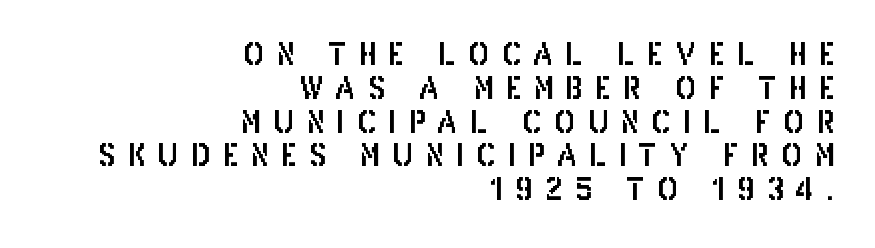
The image shows 31 px condensed sans-serif type, upright; set right-aligned, tight line spacing (1.09x), unusually wide letter spacing (+0.4 em), not underlined; low stroke contrast and a large x-height.
